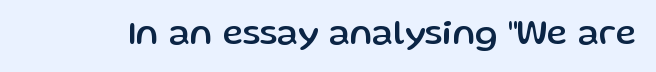
The image shows 35 px sans-serif type, upright; set normal letter spacing, not underlined; low stroke contrast and a medium x-height.
